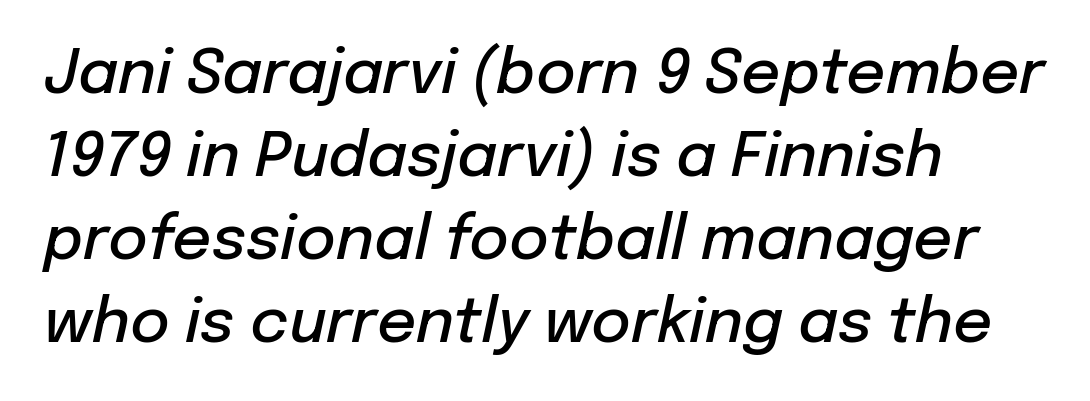
The image shows 61 px semibold type, italic (leaning right); set left-aligned, normal line spacing (1.36x), normal letter spacing, not underlined; low stroke contrast and a medium x-height.
